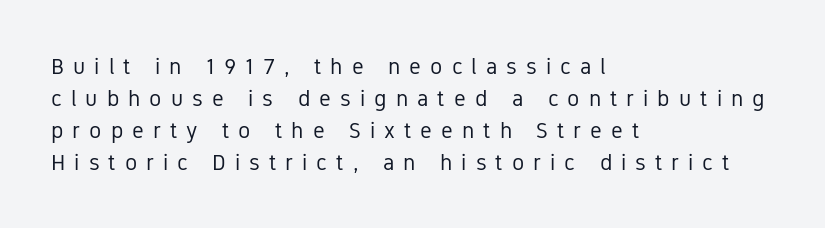
The image shows 23 px text type, upright; set left-aligned, normal line spacing (1.39x), unusually wide letter spacing (+0.39 em), not underlined.
